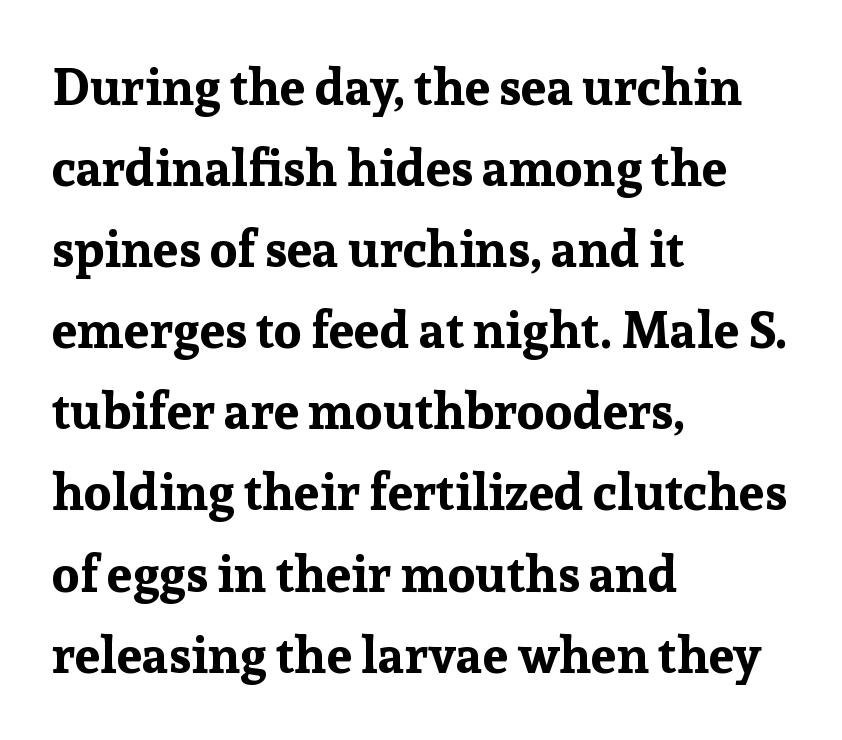
The ragged edge is on the right, which tells us the setting is flush left. Looks like regular typesetting: each glyph gets only the width it needs. Only glyphs here, with clear space below each row. In terms of letterspacing, this is plain default setting. The letters are bold, with thick, heavy strokes.
